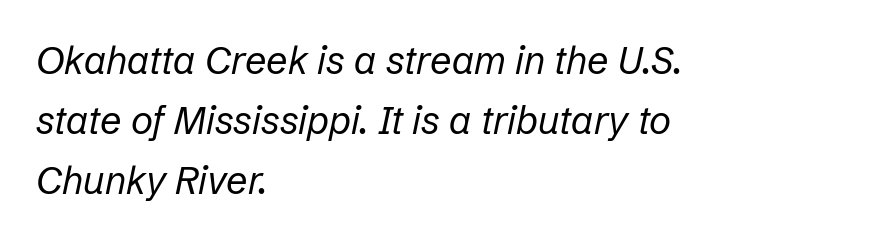
Nothing heavy about these letters — not bold at all. The typesetter chose a ragged-right arrangement here. Underlining? Definitely not there. In terms of letterspacing, this is plain default setting.
